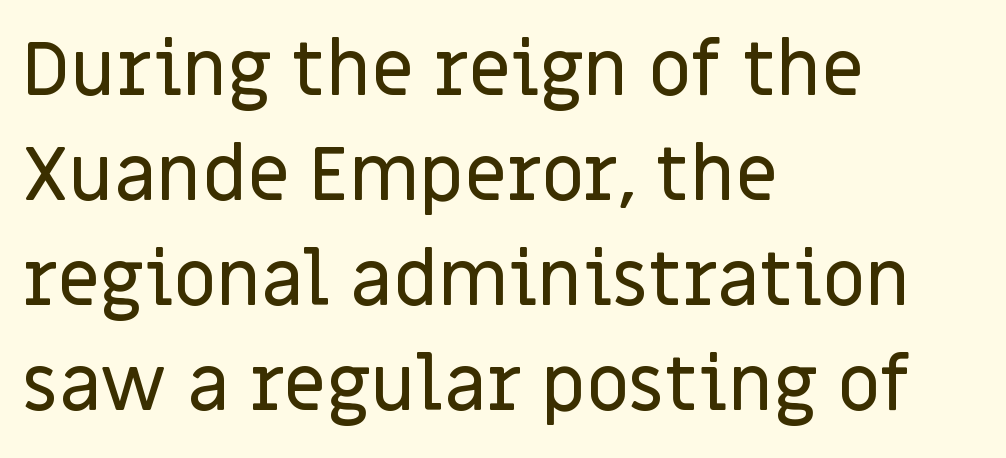
{"serif": "no", "italic": "no", "width": "normal", "stroke_contrast": "low", "x_height": "large", "monospaced": "no", "underline": "no", "align": "left", "line_spacing": "normal", "line_spacing_ratio": 1.4, "letter_spacing": "normal", "letter_spacing_em": 0.0, "glyph_px": 75}
